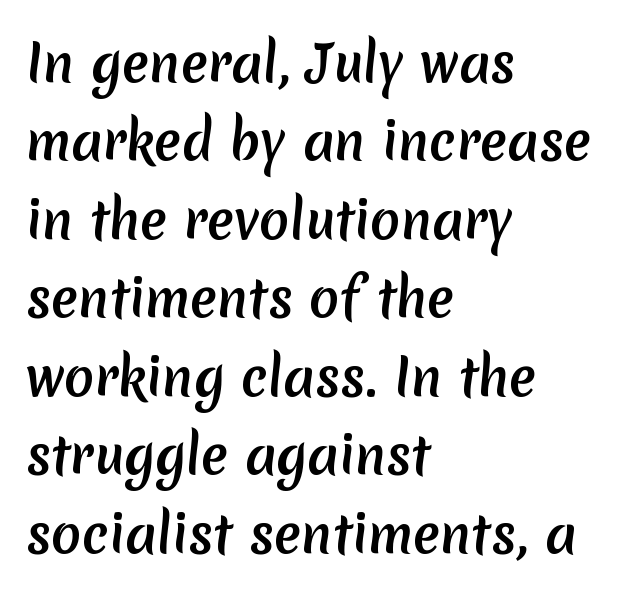
The image shows 50 px semibold sans-serif type; set left-aligned, normal line spacing (1.57x), normal letter spacing, not underlined; low stroke contrast and a medium x-height.
